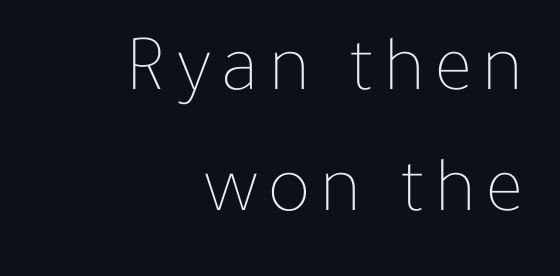
The image shows 80 px thin type, upright; set right-aligned, normal line spacing (1.51x), not underlined; low stroke contrast and a medium x-height.
